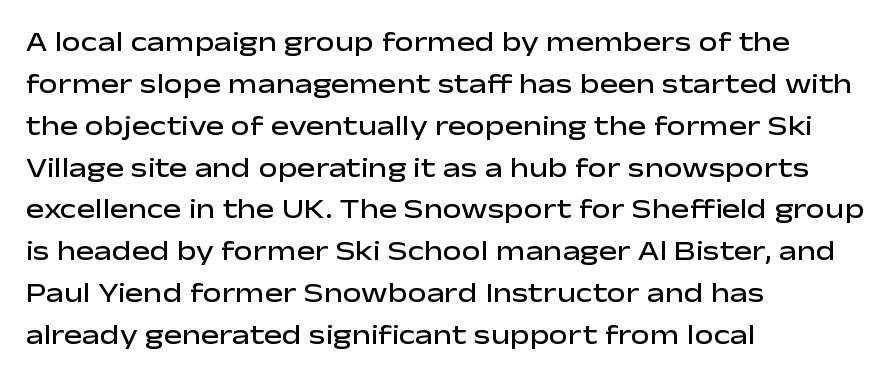
Has an underline been added? It has not. Look at the stroke-to-counter ratio: somewhat heavy, a semibold. Style check: upright. The letterforms sit shoulder to shoulder at normal distance. The paragraph has a hard left edge and a soft right edge.
